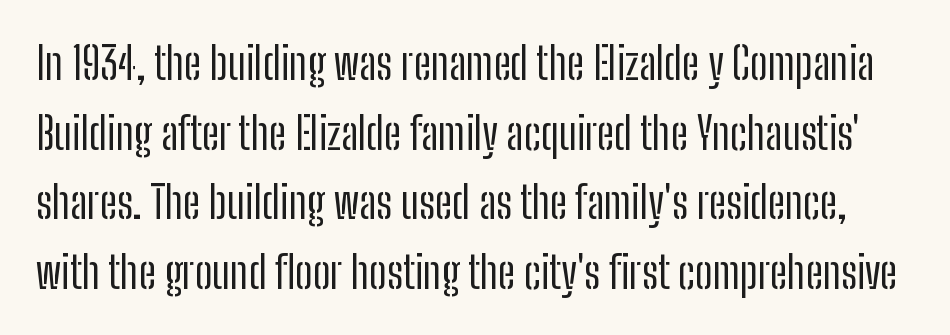
The image shows 44 px regular-weight, condensed sans-serif type, upright; set normal line spacing (1.58x), normal letter spacing, not underlined; low stroke contrast and a medium x-height.
